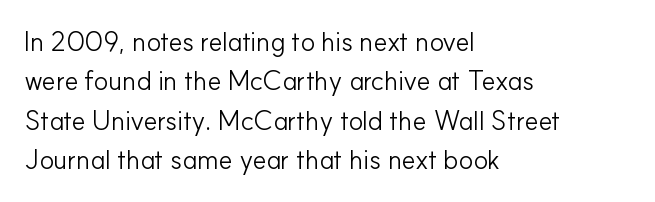
{"italic": "no", "bold": "no", "underline": "no", "align": "left", "line_spacing": "normal", "line_spacing_ratio": 1.46, "letter_spacing": "normal", "letter_spacing_em": 0.0, "glyph_px": 27}
